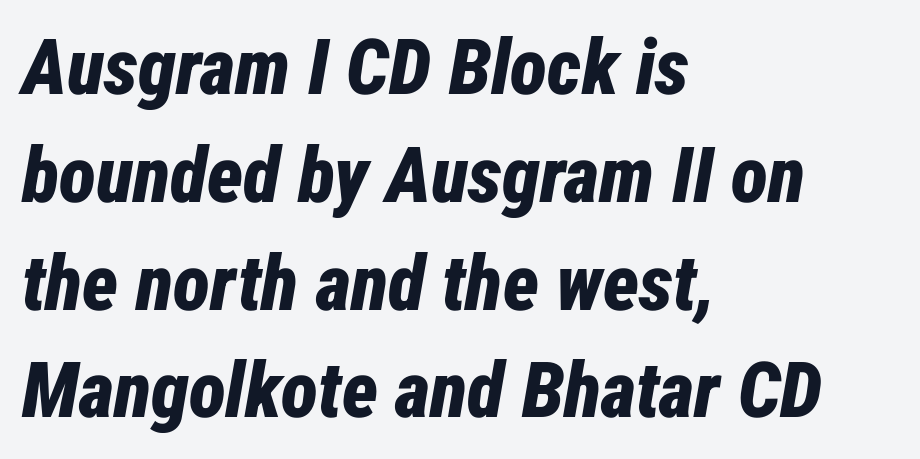
The image shows 77 px bold, condensed type, italic (leaning right); set left-aligned, normal line spacing (1.4x), normal letter spacing, not underlined; low stroke contrast and a medium x-height.
